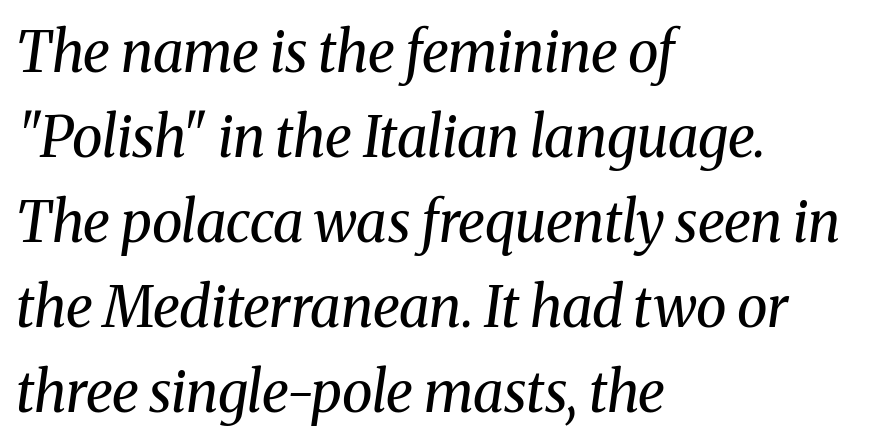
The strip under each line holds only bare page. A typesetter would call this leading conventional body-copy spacing. Is the letter spacing exaggerated? No — it looks like the ordinary default. These lines are set flush left with a ragged right edge. This sample has the flowing, uneven cadence of proportional lettering.
